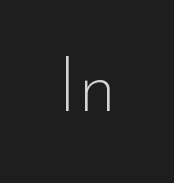
Q: Is the text bold? A: No.
Q: Is the text italic (slanted)? A: No, it is upright.
Q: Is the typeface a serif or a sans-serif typeface? A: Sans-serif.
Q: Is the text underlined? A: No.
Q: Is the spacing between letters normal or unusually wide? A: Normal.
Q: Width (condensed, normal, or wide)? A: Normal.
Q: Stroke contrast? A: Low.
Q: x-height? A: Small.
Q: Monospaced? A: No.
